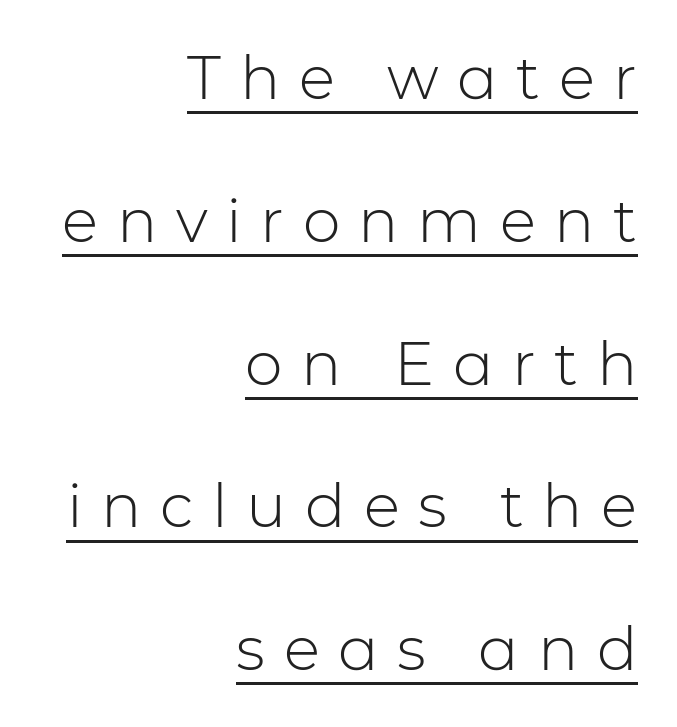
The image shows 60 px light sans-serif type, upright; set right-aligned, loose line spacing (2.38x), unusually wide letter spacing (+0.31 em), underlined; low stroke contrast and a medium x-height.
